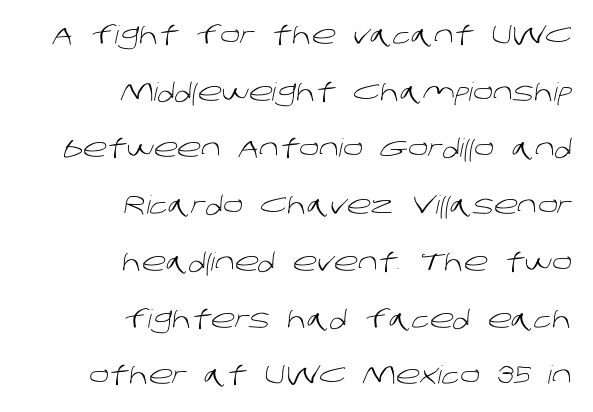
The image shows 25 px text type; set right-aligned, loose line spacing (2.27x), normal letter spacing, not underlined.
